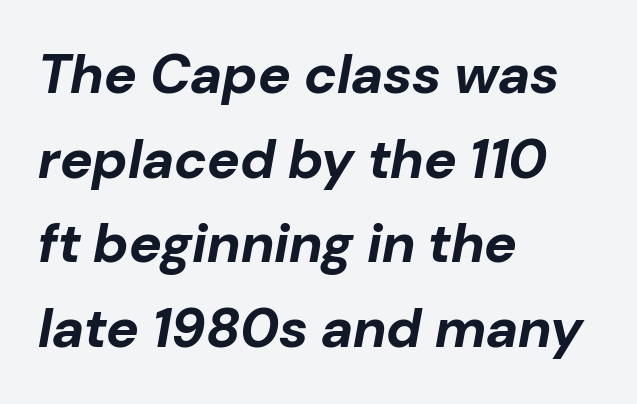
The image shows 55 px bold type, italic (leaning right); set left-aligned, normal line spacing (1.54x), normal letter spacing, not underlined; low stroke contrast and a medium x-height.
